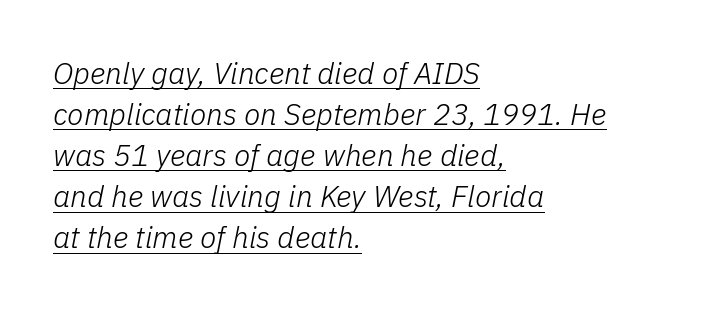
Q: Is the text bold? A: No.
Q: Is the text italic (slanted)? A: Yes, it leans right by about 11 degrees.
Q: Is the text underlined? A: Yes.
Q: How is the paragraph aligned? A: Left-aligned.
Q: Is the spacing between letters normal or unusually wide? A: Normal.
Q: Is the spacing between lines tight, normal or loose? A: Normal.
Q: Width (condensed, normal, or wide)? A: Normal.
Q: Stroke contrast? A: Low.
Q: x-height? A: Medium.
Q: Monospaced? A: No.
